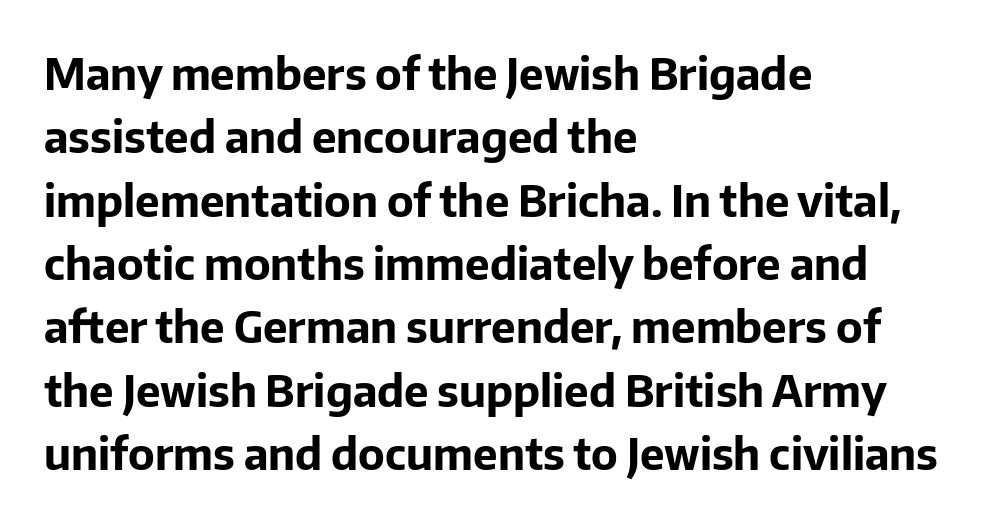
The image shows 44 px bold sans-serif type, upright; set left-aligned, normal line spacing (1.44x), normal letter spacing, not underlined; low stroke contrast and a medium x-height.
